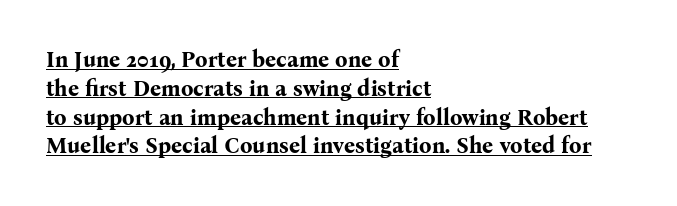
The sample's only ornament is a line tracing under the words. Does extra space separate the letters? No, they use regular spacing. Typesetter's note: full bold, strokes at maximum text heaviness. Alignment: flush left. Whoever set this chose a conventional vertical rhythm.
